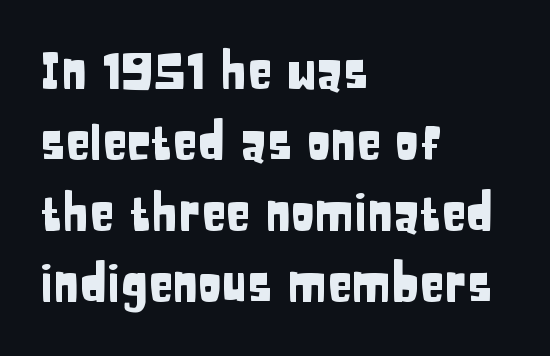
What's the leading like? Ordinary, nothing unusual. This sample uses plain, unmodified letter spacing. A roman cut, with each character standing at attention. Which margin do the lines hug? The left one — the right edge is uneven. Type without underlining.
